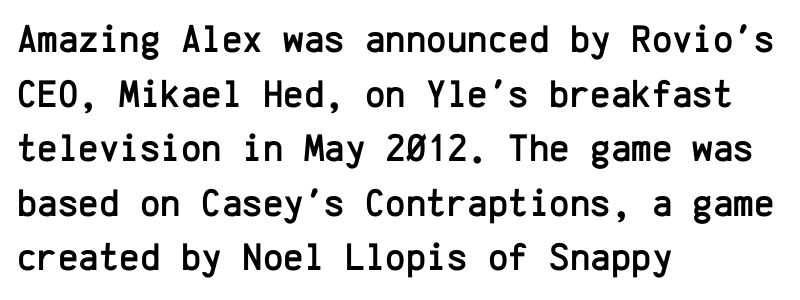
The image shows 39 px sans-serif type, upright, monospaced; set left-aligned, normal line spacing (1.4x), normal letter spacing, not underlined; low stroke contrast and a medium x-height.
